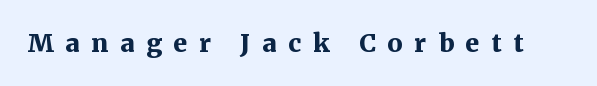
{"italic": "no", "bold": "yes", "underline": "no", "letter_spacing": "wide", "letter_spacing_em": 0.47, "glyph_px": 25}
